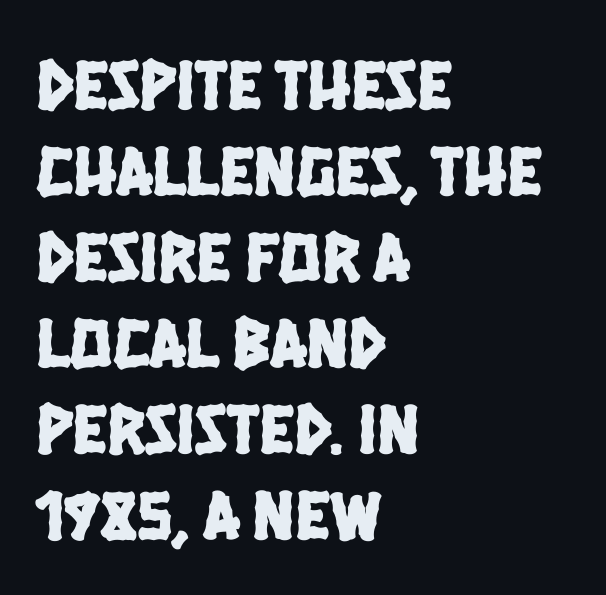
Q: Is the typeface a serif or a sans-serif typeface? A: Sans-serif.
Q: Is the text underlined? A: No.
Q: How is the paragraph aligned? A: Left-aligned.
Q: Is the spacing between letters normal or unusually wide? A: Normal.
Q: Width (condensed, normal, or wide)? A: Condensed.
Q: Stroke contrast? A: Low.
Q: x-height? A: Large.
Q: Monospaced? A: No.
